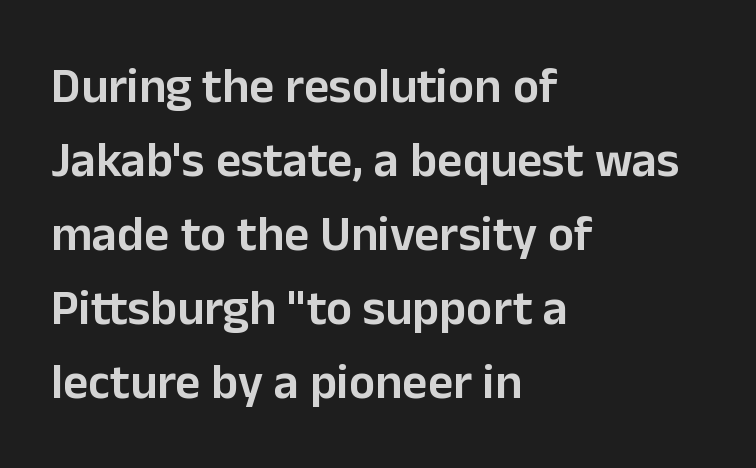
The image shows 49 px semibold sans-serif type, upright; set left-aligned, normal line spacing (1.51x), normal letter spacing, not underlined; low stroke contrast and a medium x-height.
